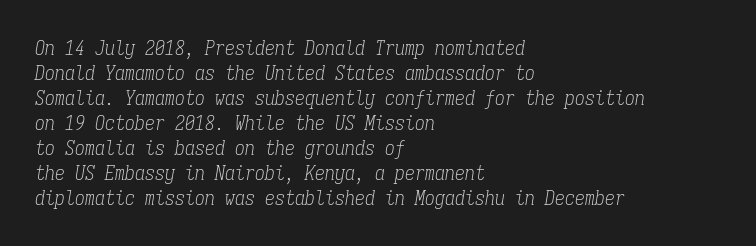
Q: Is the text bold? A: No.
Q: Is the text italic (slanted)? A: Yes, it leans right by about 9 degrees.
Q: Is the text underlined? A: No.
Q: How is the paragraph aligned? A: Left-aligned.
Q: Is the spacing between letters normal or unusually wide? A: Normal.
Q: Is the spacing between lines tight, normal or loose? A: Normal.
